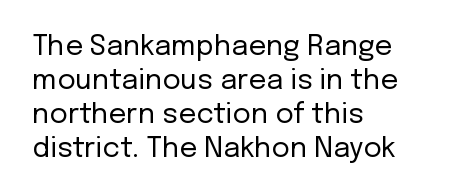
Q: Is the text bold? A: No.
Q: Is the text italic (slanted)? A: No, it is upright.
Q: Is the typeface a serif or a sans-serif typeface? A: Sans-serif.
Q: Is the text underlined? A: No.
Q: How is the paragraph aligned? A: Left-aligned.
Q: Is the spacing between letters normal or unusually wide? A: Normal.
Q: Width (condensed, normal, or wide)? A: Normal.
Q: Stroke contrast? A: Low.
Q: x-height? A: Medium.
Q: Monospaced? A: No.
